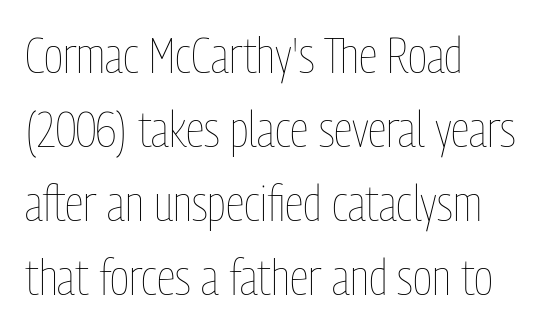
The image shows 49 px thin, condensed type, upright; set left-aligned, normal line spacing (1.51x), normal letter spacing, not underlined; low stroke contrast and a medium x-height.
